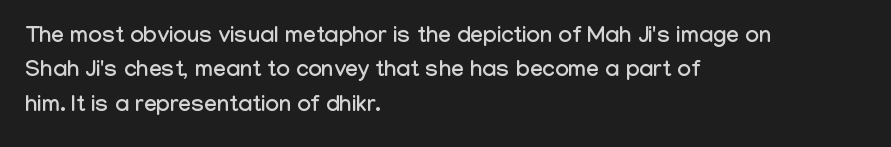
{"italic": "no", "underline": "no", "align": "left", "line_spacing": "normal", "line_spacing_ratio": 1.5, "letter_spacing": "normal", "letter_spacing_em": 0.0, "glyph_px": 23}
